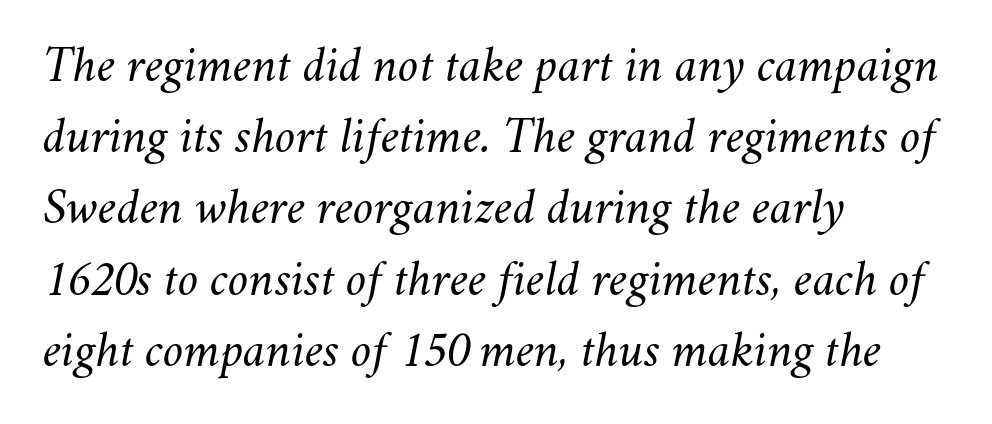
Weight class: somewhere from thin through regular. Every character sits at an angle, as italics do. Lines of text with bare space underneath. Honestly, the letter spacing is just normal — you wouldn't notice it.
